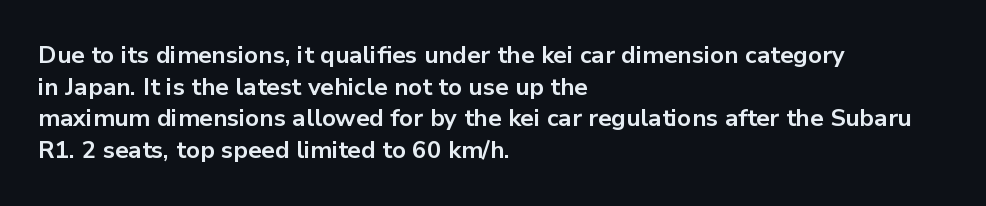
{"italic": "no", "bold": "yes", "underline": "no", "align": "left", "line_spacing": "normal", "line_spacing_ratio": 1.32, "letter_spacing": "normal", "letter_spacing_em": 0.0, "glyph_px": 24}
